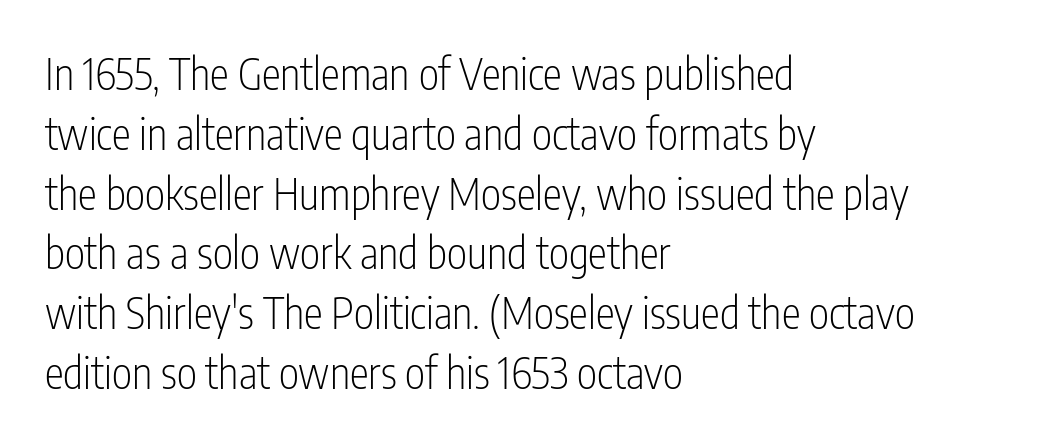
Q: Is the text bold? A: No.
Q: Is the text italic (slanted)? A: No, it is upright.
Q: Is the typeface a serif or a sans-serif typeface? A: Sans-serif.
Q: Is the text underlined? A: No.
Q: How is the paragraph aligned? A: Left-aligned.
Q: Is the spacing between letters normal or unusually wide? A: Normal.
Q: Is the spacing between lines tight, normal or loose? A: Normal.
Q: Width (condensed, normal, or wide)? A: Condensed.
Q: Stroke contrast? A: Low.
Q: x-height? A: Medium.
Q: Monospaced? A: No.
